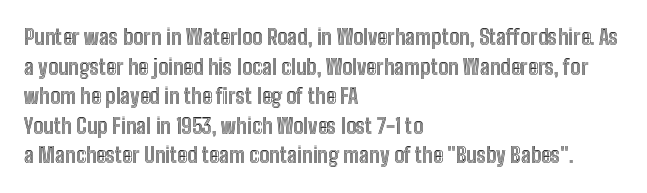
The image shows 21 px text type, upright; set left-aligned, normal line spacing (1.41x), normal letter spacing, not underlined.
